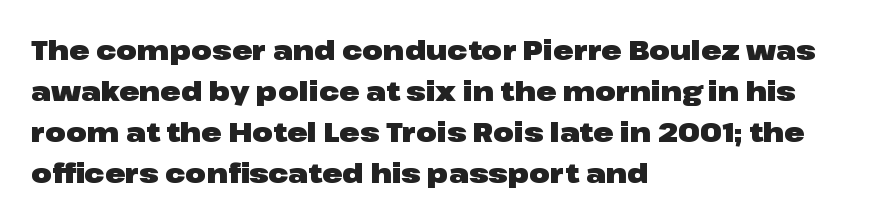
The image shows 27 px bold type, upright; set left-aligned, normal line spacing (1.52x), normal letter spacing, not underlined.
